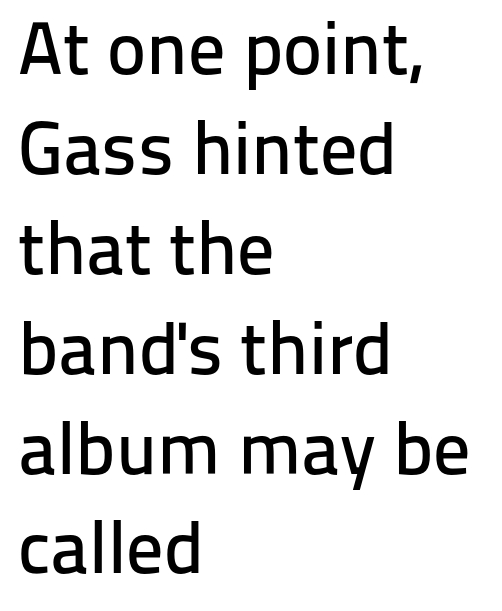
Q: Is the text italic (slanted)? A: No, it is upright.
Q: Is the typeface a serif or a sans-serif typeface? A: Sans-serif.
Q: Is the text underlined? A: No.
Q: How is the paragraph aligned? A: Left-aligned.
Q: Is the spacing between letters normal or unusually wide? A: Normal.
Q: Is the spacing between lines tight, normal or loose? A: Normal.
Q: Width (condensed, normal, or wide)? A: Normal.
Q: Stroke contrast? A: Low.
Q: x-height? A: Medium.
Q: Monospaced? A: No.
